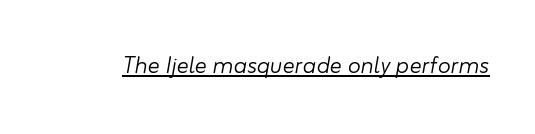
The face used here is rendered with its standard letterfit. Here the designer chose a conventional face with non-uniform glyph widths. Yep, that's italic — everything's leaning. This rendering features underlined lettering. The strokes are not fattened; the text isn't bold.
